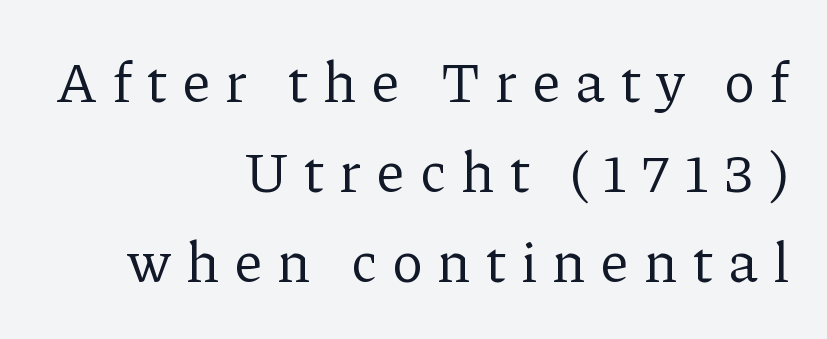
Q: Is the text bold? A: No.
Q: Is the text italic (slanted)? A: No, it is upright.
Q: Is the typeface a serif or a sans-serif typeface? A: Serif.
Q: Is the text underlined? A: No.
Q: How is the paragraph aligned? A: Right-aligned.
Q: Is the spacing between letters normal or unusually wide? A: Unusually wide.
Q: Is the spacing between lines tight, normal or loose? A: Normal.
Q: Width (condensed, normal, or wide)? A: Normal.
Q: Stroke contrast? A: Low.
Q: x-height? A: Medium.
Q: Monospaced? A: No.
